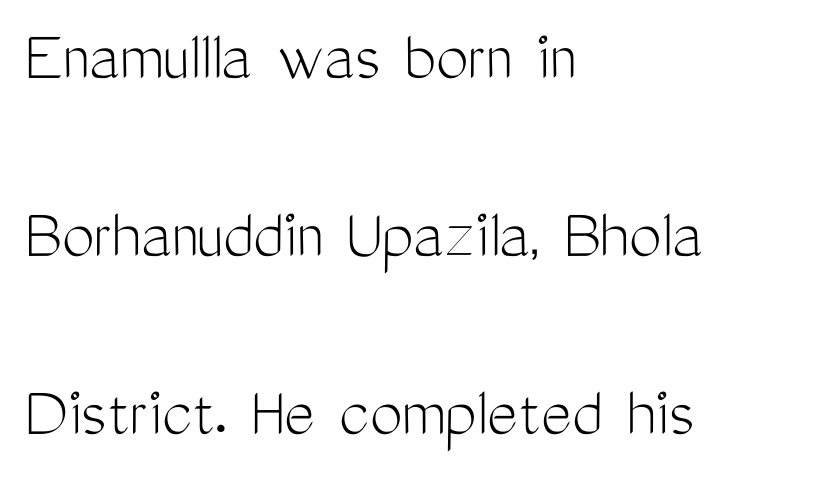
Q: Is the text bold? A: No.
Q: Is the text italic (slanted)? A: No, it is upright.
Q: Is the typeface a serif or a sans-serif typeface? A: Sans-serif.
Q: Is the text underlined? A: No.
Q: How is the paragraph aligned? A: Left-aligned.
Q: Is the spacing between letters normal or unusually wide? A: Normal.
Q: Is the spacing between lines tight, normal or loose? A: Loose.
Q: Width (condensed, normal, or wide)? A: Condensed.
Q: Stroke contrast? A: Medium.
Q: x-height? A: Medium.
Q: Monospaced? A: No.
